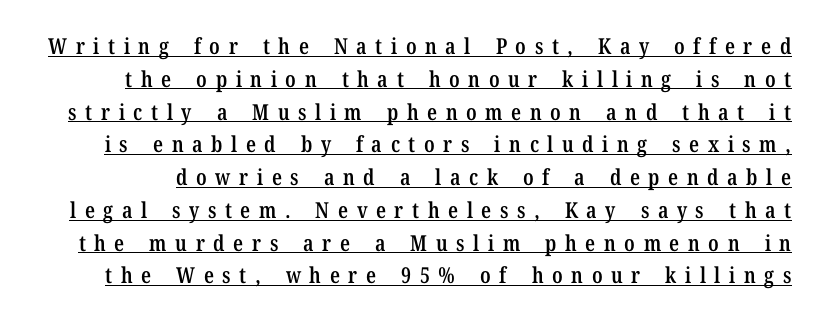
The image shows 22 px text type, upright; set normal line spacing (1.49x), unusually wide letter spacing (+0.39 em), underlined.
